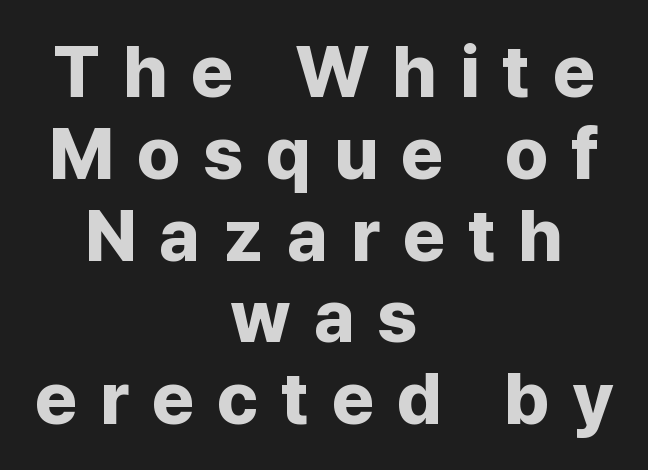
The rendering uses natural spacing where letterforms have individual widths. Plain, unruled lines of type. Glyph-to-glyph distance is far greater than everyday printed text. Does the copy run flush right? No — it is centered line by line. This sample trades vertical openness for compactness between lines. Vertical strokes here are truly vertical.
